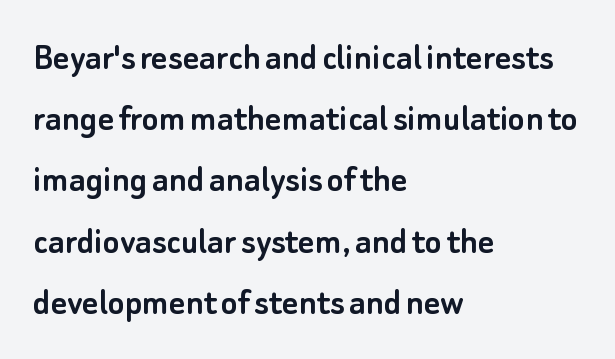
{"serif": "no", "italic": "no", "width": "normal", "stroke_contrast": "low", "x_height": "small", "monospaced": "no", "underline": "no", "align": "left", "line_spacing": "normal", "line_spacing_ratio": 1.57, "letter_spacing": "normal", "letter_spacing_em": 0.0, "glyph_px": 39}
